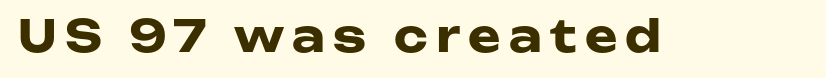
{"serif": "no", "italic": "no", "bold": "yes", "weight": "heavy", "width": "wide", "stroke_contrast": "low", "x_height": "medium", "monospaced": "no", "underline": "no", "glyph_px": 44}
